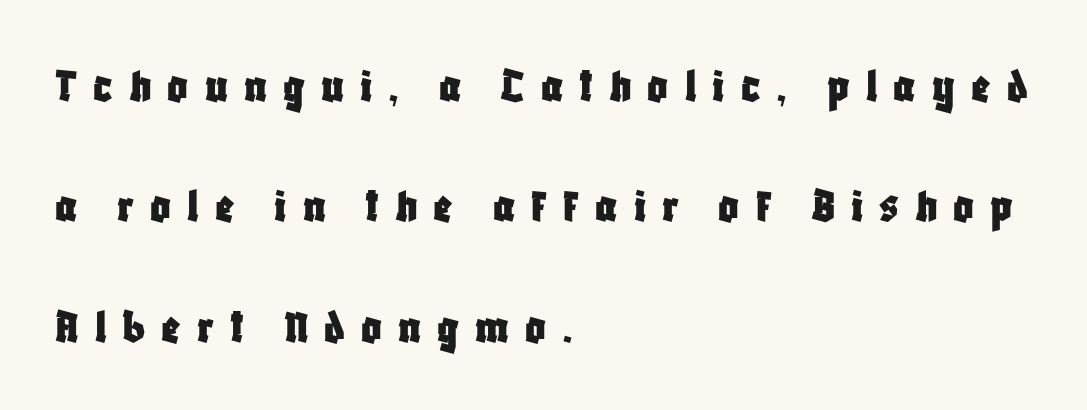
{"serif": "no", "italic": "no", "width": "condensed", "stroke_contrast": "low", "x_height": "large", "monospaced": "no", "underline": "no", "align": "left", "line_spacing": "loose", "line_spacing_ratio": 2.41, "letter_spacing": "wide", "letter_spacing_em": 0.32, "glyph_px": 50}
